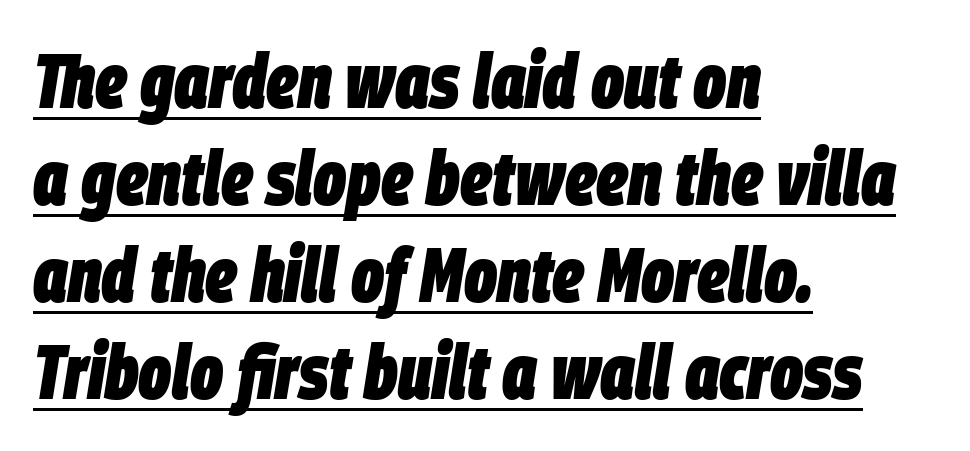
These characters rest on top of a visible drawn line. Caption: bold face, heavy strokes. Looks like regular typesetting: each glyph gets only the width it needs. The font's italic variant was chosen for this text. The rendering uses a moderate line-height, typical for paragraphs.
